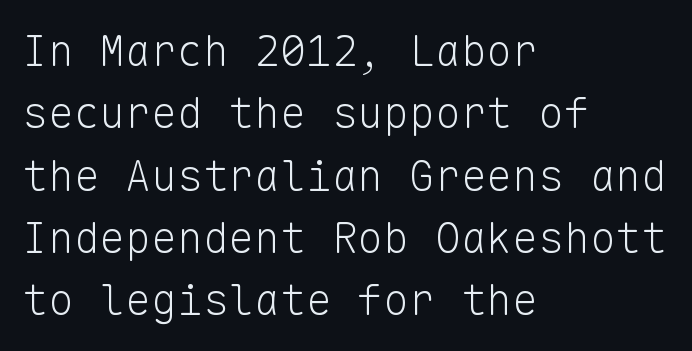
Q: Is the text bold? A: No.
Q: Is the text italic (slanted)? A: No, it is upright.
Q: Is the typeface a serif or a sans-serif typeface? A: Sans-serif.
Q: Is the text underlined? A: No.
Q: How is the paragraph aligned? A: Left-aligned.
Q: Is the spacing between letters normal or unusually wide? A: Normal.
Q: Is the spacing between lines tight, normal or loose? A: Normal.
Q: Width (condensed, normal, or wide)? A: Normal.
Q: Stroke contrast? A: Low.
Q: x-height? A: Medium.
Q: Monospaced? A: Yes.
